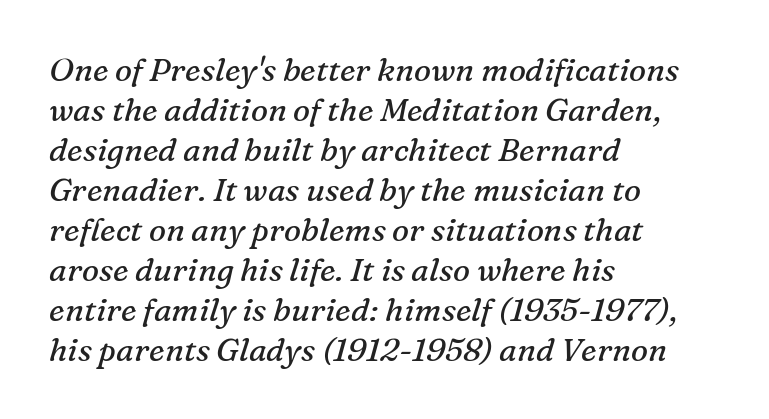
Q: Is the text bold? A: No.
Q: Is the text italic (slanted)? A: Yes, it leans right by about 16 degrees.
Q: Is the typeface a serif or a sans-serif typeface? A: Serif.
Q: Is the text underlined? A: No.
Q: How is the paragraph aligned? A: Left-aligned.
Q: Is the spacing between letters normal or unusually wide? A: Normal.
Q: Is the spacing between lines tight, normal or loose? A: Normal.
Q: Width (condensed, normal, or wide)? A: Normal.
Q: Stroke contrast? A: Medium.
Q: x-height? A: Medium.
Q: Monospaced? A: No.
